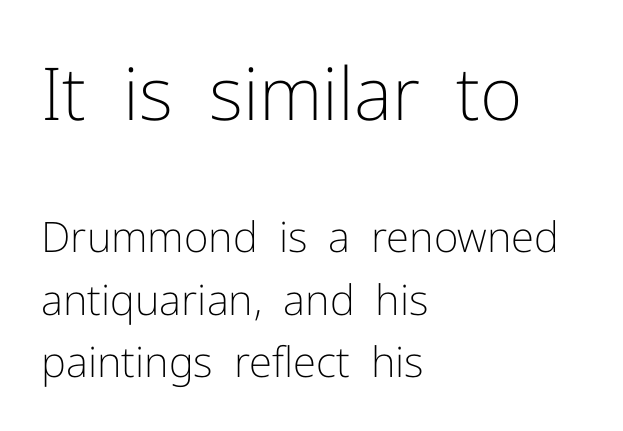
{"serif": "no", "italic": "no", "bold": "no", "weight": "light", "width": "normal", "stroke_contrast": "low", "x_height": "medium", "monospaced": "no", "underline": "no", "align": "left", "line_spacing": "normal", "line_spacing_ratio": 1.48, "letter_spacing": "normal", "letter_spacing_em": 0.0, "larger_block": "first", "size_ratio": 1.74, "glyph_px": 73}
